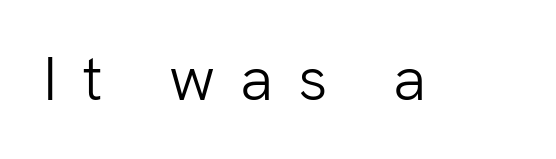
The space beneath each line is pristine and unruled. The text was rendered using a sans face with plain stroke endings. Ascenders rise straight up at ninety degrees. The tracking jumps out immediately: characters are airy and widely separated. Weight class: somewhere from thin through regular. Spacing verdict: proportional, widths tailored to each character.
